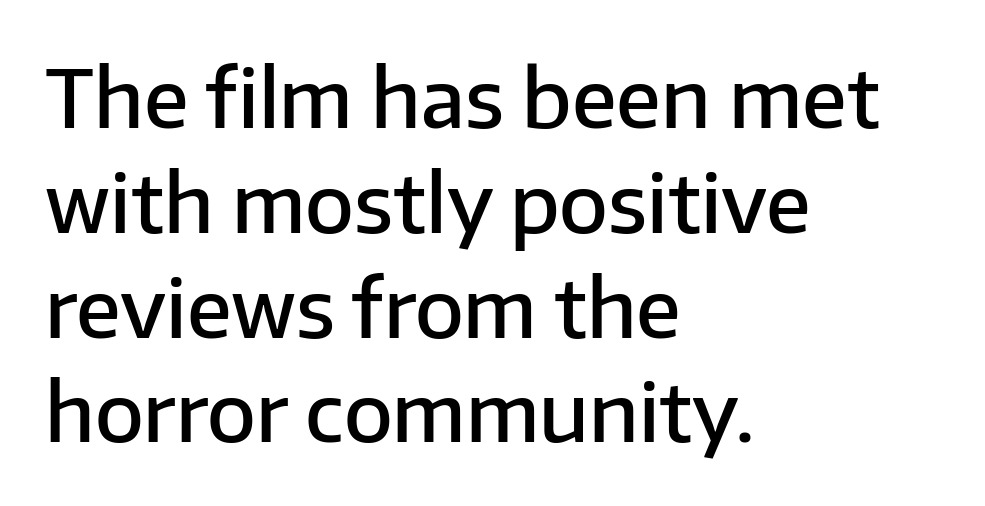
{"serif": "no", "italic": "no", "bold": "semi", "weight": "semibold", "width": "normal", "stroke_contrast": "low", "x_height": "medium", "monospaced": "no", "underline": "no", "align": "left", "line_spacing": "normal", "line_spacing_ratio": 1.31, "letter_spacing": "normal", "letter_spacing_em": 0.0, "glyph_px": 80}
